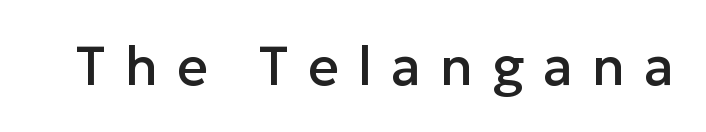
{"serif": "no", "italic": "no", "width": "normal", "stroke_contrast": "low", "x_height": "medium", "monospaced": "no", "underline": "no", "letter_spacing": "wide", "letter_spacing_em": 0.35, "glyph_px": 54}
